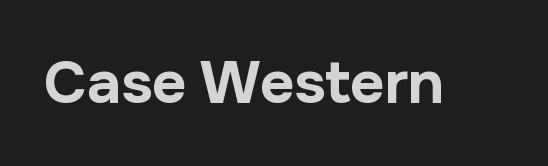
Q: Is the text bold? A: Yes.
Q: Is the text italic (slanted)? A: No, it is upright.
Q: Is the typeface a serif or a sans-serif typeface? A: Sans-serif.
Q: Is the text underlined? A: No.
Q: Is the spacing between letters normal or unusually wide? A: Normal.
Q: Width (condensed, normal, or wide)? A: Normal.
Q: Stroke contrast? A: Low.
Q: x-height? A: Medium.
Q: Monospaced? A: No.
